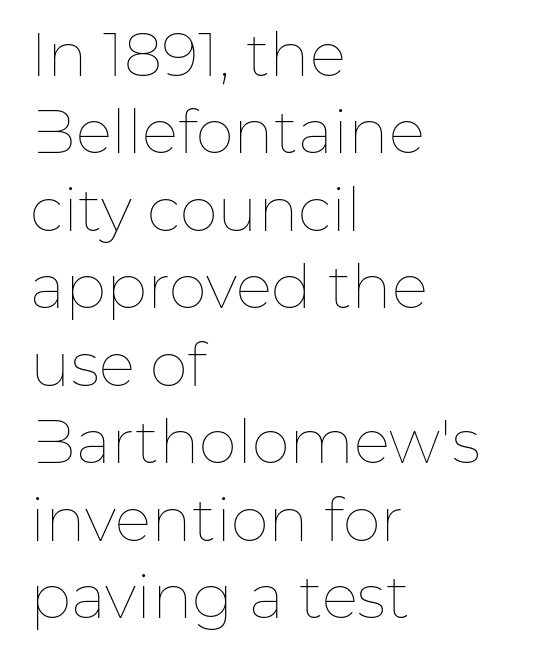
The image shows 61 px thin type, upright; set left-aligned, normal line spacing (1.27x), normal letter spacing, not underlined; low stroke contrast and a medium x-height.
